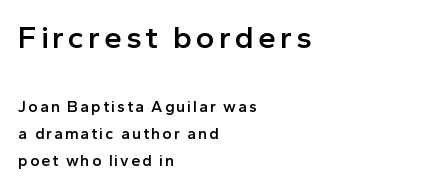
Q: Is the text bold? A: Semi-bold.
Q: Is the text italic (slanted)? A: No, it is upright.
Q: Is the typeface a serif or a sans-serif typeface? A: Sans-serif.
Q: Is the text underlined? A: No.
Q: How is the paragraph aligned? A: Left-aligned.
Q: Is the spacing between lines tight, normal or loose? A: Normal.
Q: Which block of text is set in a larger size, the first (top) or the second (bottom)? A: The first (top) one.
Q: Width (condensed, normal, or wide)? A: Normal.
Q: x-height? A: Medium.
Q: Monospaced? A: No.
